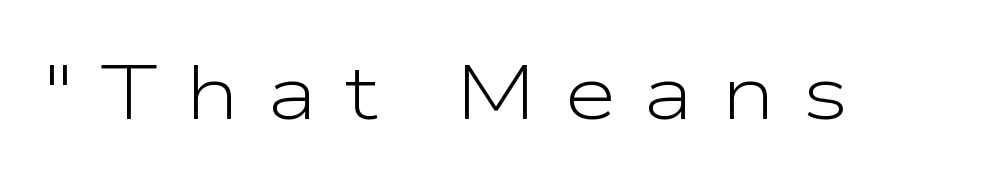
{"serif": "no", "italic": "no", "bold": "no", "weight": "light", "width": "wide", "stroke_contrast": "low", "x_height": "medium", "monospaced": "no", "underline": "no", "letter_spacing": "wide", "letter_spacing_em": 0.36, "glyph_px": 76}
